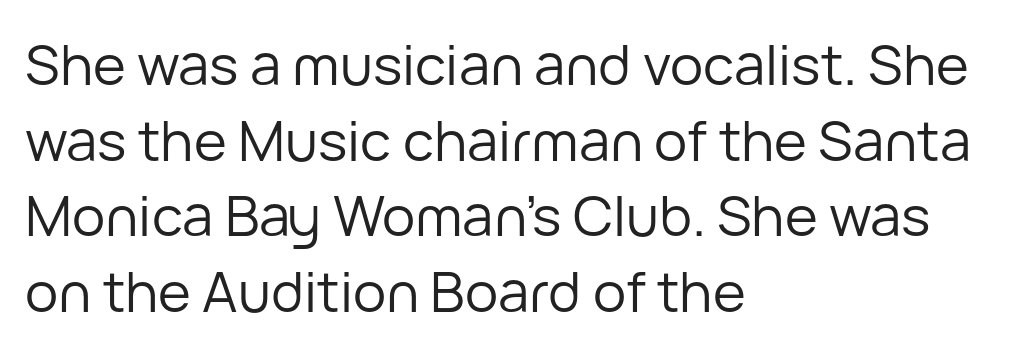
The image shows 56 px regular-weight sans-serif type, upright; set left-aligned, normal line spacing (1.35x), normal letter spacing, not underlined; low stroke contrast and a medium x-height.
